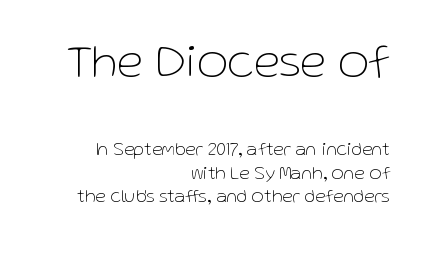
The image shows 48 px thin sans-serif type, upright; set right-aligned, line spacing 1.23x, normal letter spacing, not underlined; the first (top) block is 2.53x larger; low stroke contrast and a medium x-height.
